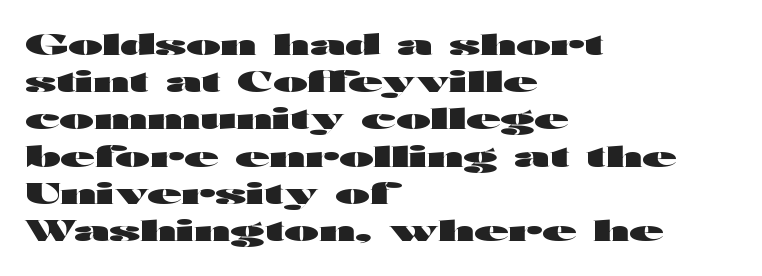
The image shows 28 px heavy, wide sans-serif type, upright; set left-aligned, normal line spacing (1.33x), normal letter spacing, not underlined; high stroke contrast and a medium x-height.
